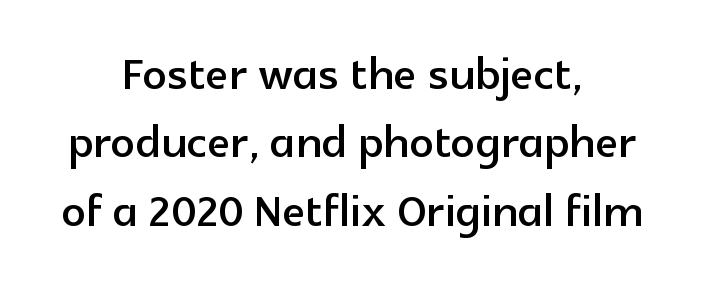
{"serif": "no", "italic": "no", "width": "normal", "x_height": "medium", "monospaced": "no", "underline": "no", "align": "center", "line_spacing": "tight", "line_spacing_ratio": 1.14, "letter_spacing": "normal", "letter_spacing_em": 0.0, "glyph_px": 60}
